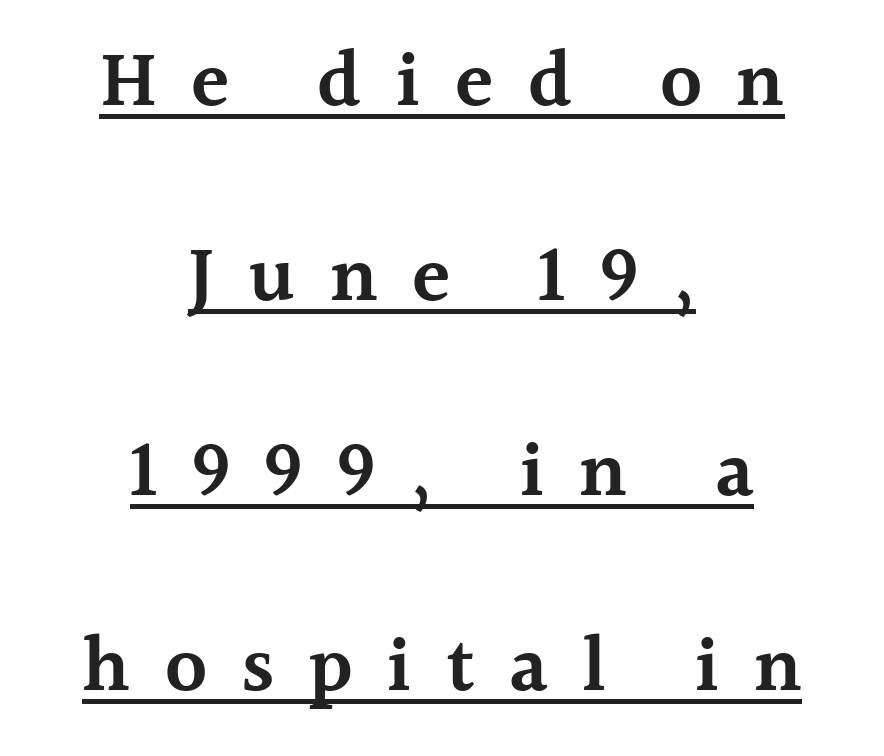
{"serif": "yes", "italic": "no", "bold": "semi", "weight": "semibold", "width": "normal", "x_height": "medium", "monospaced": "no", "underline": "yes", "align": "center", "line_spacing": "loose", "line_spacing_ratio": 2.47, "letter_spacing": "wide", "letter_spacing_em": 0.43, "glyph_px": 79}
